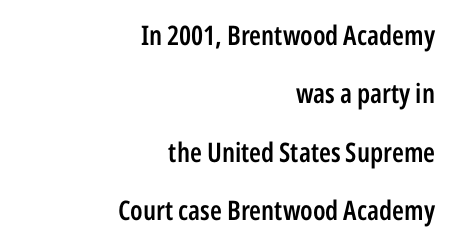
The image shows 27 px text type, upright; set right-aligned, loose line spacing (2.16x), normal letter spacing, not underlined.
